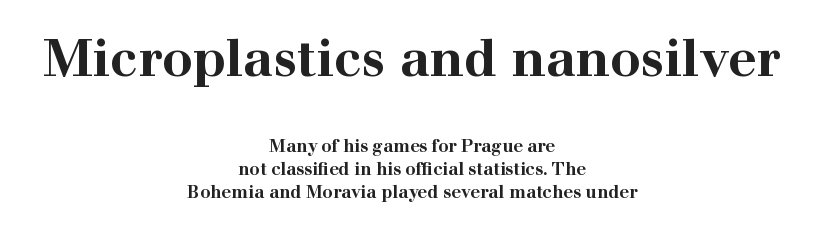
Quick note: not italic, upright. The characters display serif detailing at their extremities. This rendering uses center alignment, leaving both contours irregular but symmetric. Regular leading.
